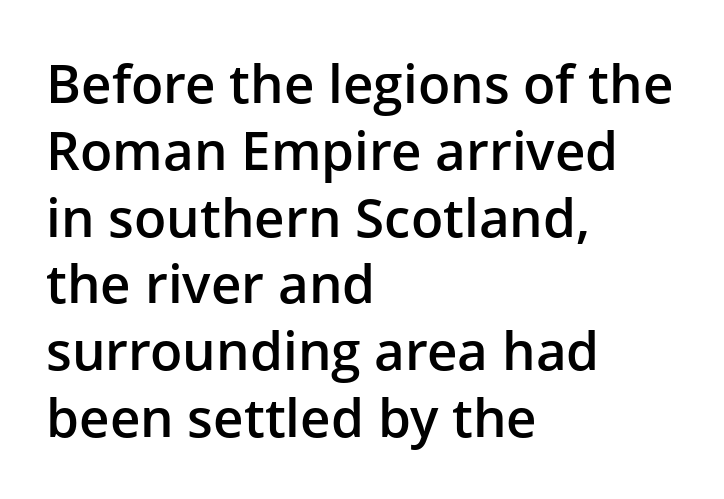
The image shows 53 px semibold sans-serif type, upright; set left-aligned, normal line spacing (1.26x), normal letter spacing, not underlined; low stroke contrast and a medium x-height.
